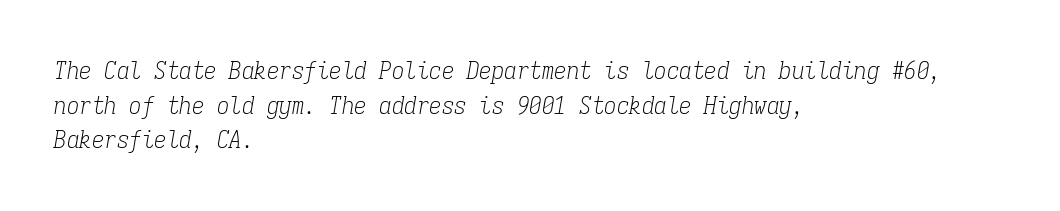
{"italic": "yes", "lean": "right", "slant_degrees": 9, "bold": "no", "underline": "no", "align": "left", "line_spacing": "normal", "line_spacing_ratio": 1.39, "letter_spacing": "normal", "letter_spacing_em": 0.0, "glyph_px": 25}
